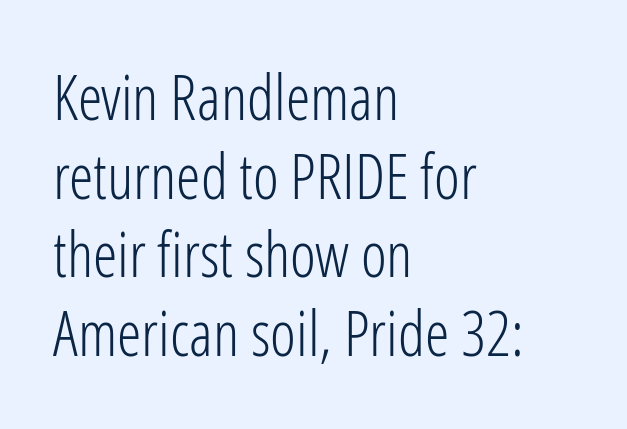
Q: Is the text bold? A: No.
Q: Is the text italic (slanted)? A: No, it is upright.
Q: Is the typeface a serif or a sans-serif typeface? A: Sans-serif.
Q: Is the text underlined? A: No.
Q: How is the paragraph aligned? A: Left-aligned.
Q: Is the spacing between letters normal or unusually wide? A: Normal.
Q: Is the spacing between lines tight, normal or loose? A: Normal.
Q: Width (condensed, normal, or wide)? A: Condensed.
Q: Stroke contrast? A: Low.
Q: x-height? A: Medium.
Q: Monospaced? A: No.
